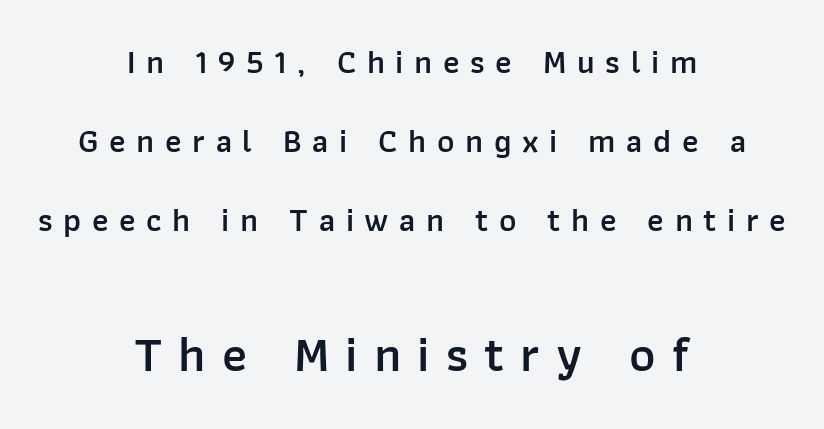
This layout puts the modest block above and the oversized block below. A roman cut, with each character standing at attention. In CSS terms this would be text-align: center. These lines are rendered in a variable-pitch font. The designer went with a sans here, leaving each stem footless. The type is letterspaced generously, with wide tracking.
